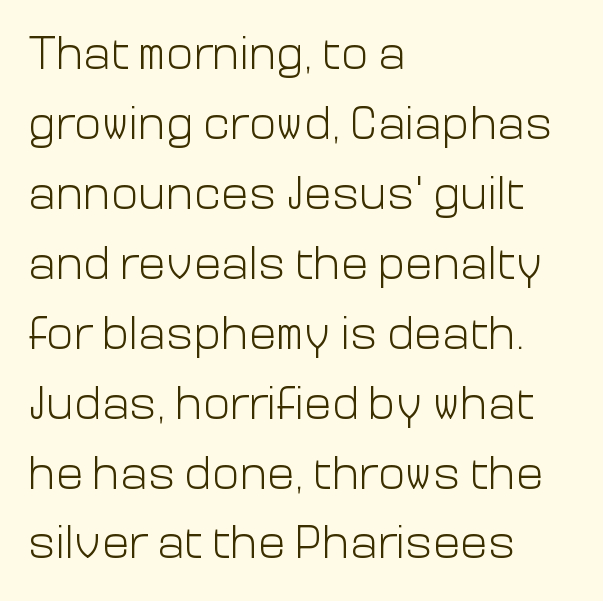
{"serif": "no", "italic": "no", "bold": "no", "weight": "light", "width": "normal", "stroke_contrast": "low", "x_height": "medium", "monospaced": "no", "underline": "no", "align": "left", "line_spacing": "normal", "line_spacing_ratio": 1.52, "letter_spacing": "normal", "letter_spacing_em": 0.0, "glyph_px": 46}
